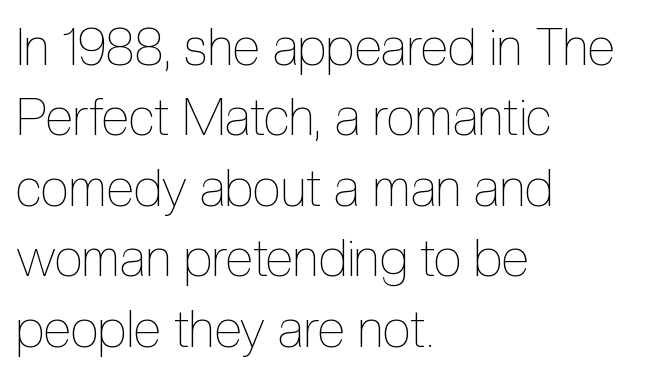
The image shows 51 px thin, condensed type, upright; set left-aligned, normal line spacing (1.38x), normal letter spacing, not underlined; a medium x-height.
